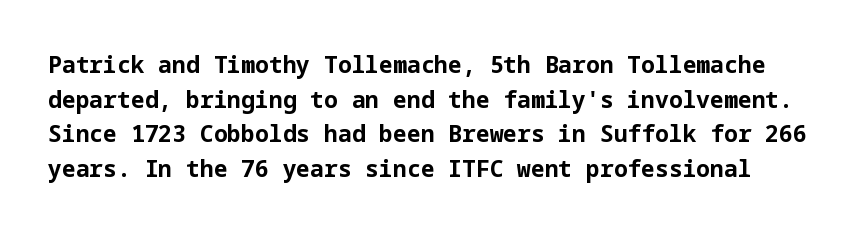
{"italic": "no", "bold": "yes", "underline": "no", "line_spacing": "normal", "line_spacing_ratio": 1.51, "letter_spacing": "normal", "letter_spacing_em": 0.0, "glyph_px": 23}
